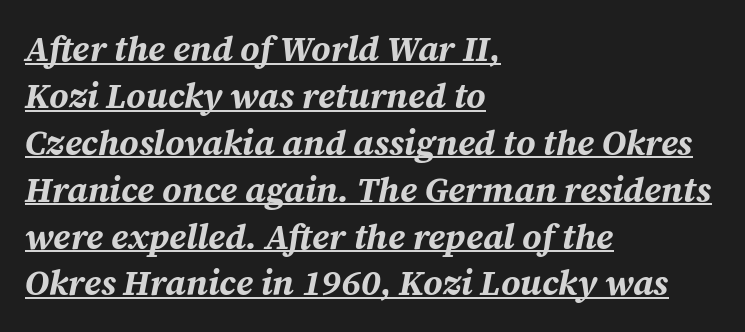
Q: Is the text bold? A: Yes.
Q: Is the text italic (slanted)? A: Yes, it leans right by about 12 degrees.
Q: Is the text underlined? A: Yes.
Q: How is the paragraph aligned? A: Left-aligned.
Q: Is the spacing between letters normal or unusually wide? A: Normal.
Q: Is the spacing between lines tight, normal or loose? A: Normal.
Q: Width (condensed, normal, or wide)? A: Normal.
Q: Stroke contrast? A: Medium.
Q: x-height? A: Medium.
Q: Monospaced? A: No.
